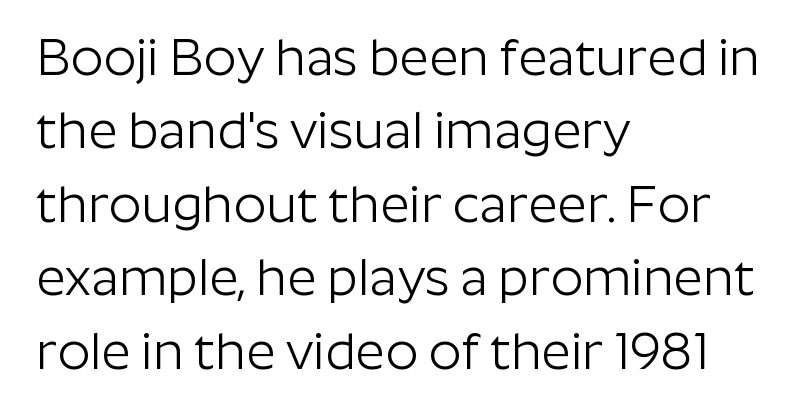
The characters display no serif detailing; their extremities are plain. A light-to-regular cut is what we see here. Proportional: the letters do not fall into vertical columns. A student would call this left alignment; a typographer would say flush left, rag right. Ascenders rise straight up at ninety degrees.
